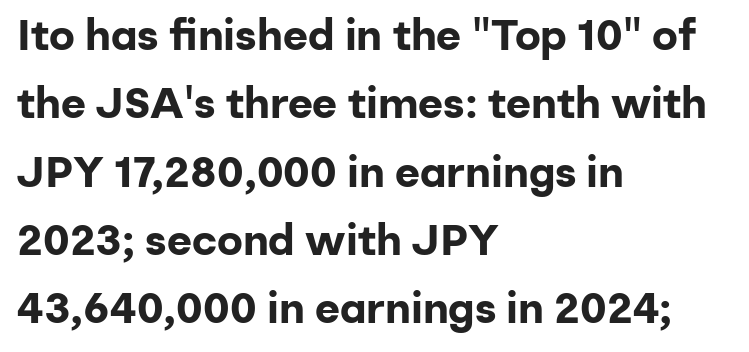
{"serif": "no", "italic": "no", "bold": "yes", "weight": "bold", "width": "normal", "stroke_contrast": "low", "x_height": "medium", "monospaced": "no", "underline": "no", "align": "left", "line_spacing": "normal", "line_spacing_ratio": 1.59, "letter_spacing": "normal", "letter_spacing_em": 0.0, "glyph_px": 43}
